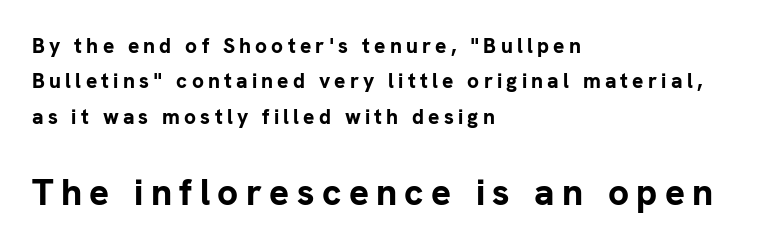
{"serif": "no", "italic": "no", "bold": "yes", "weight": "bold", "width": "normal", "stroke_contrast": "low", "x_height": "medium", "monospaced": "no", "underline": "no", "align": "left", "line_spacing": "normal", "line_spacing_ratio": 1.69, "letter_spacing": "wide", "letter_spacing_em": 0.2, "larger_block": "second", "size_ratio": 1.76, "glyph_px": 37}
